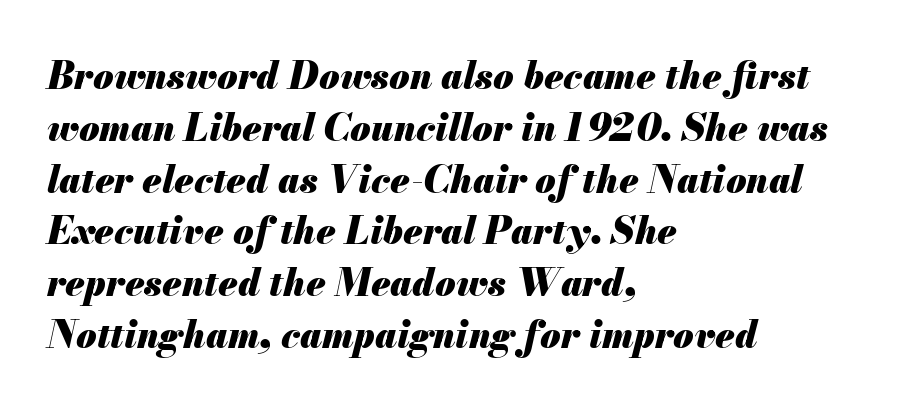
Lines of text with bare space underneath. These lines keep a tight, regular rhythm from letter to letter. The face used here is proportionally spaced, like ordinary book or web type. These lines are set flush left with a ragged right edge. Does the weight exceed regular? Yes, all the way to bold.
